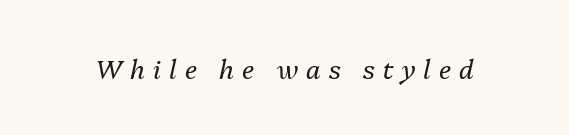
The image shows 26 px text type, italic (leaning right); set unusually wide letter spacing (+0.31 em), not underlined.
